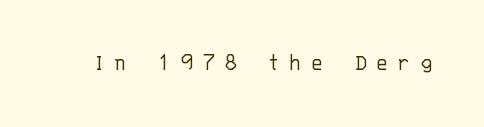
The image shows 24 px text type, upright; set unusually wide letter spacing (+0.37 em), not underlined.
